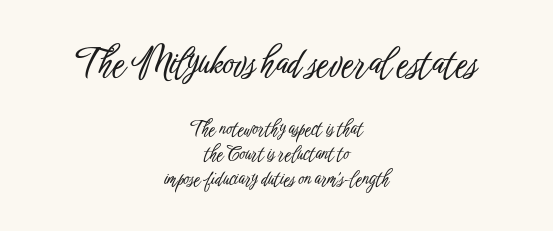
{"serif": "no", "width": "condensed", "stroke_contrast": "low", "x_height": "medium", "monospaced": "no", "underline": "no", "align": "center", "line_spacing": "normal", "line_spacing_ratio": 1.39, "letter_spacing": "normal", "letter_spacing_em": 0.0, "larger_block": "first", "size_ratio": 1.94, "glyph_px": 35}
